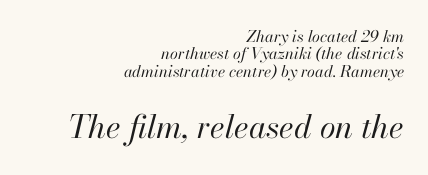
The rendering uses a small line-height, squeezing the rows. No extra ink here — the face is not bold. The tracking reads as untouched default to a designer's eye. Type size steps up from the first block to the second.
